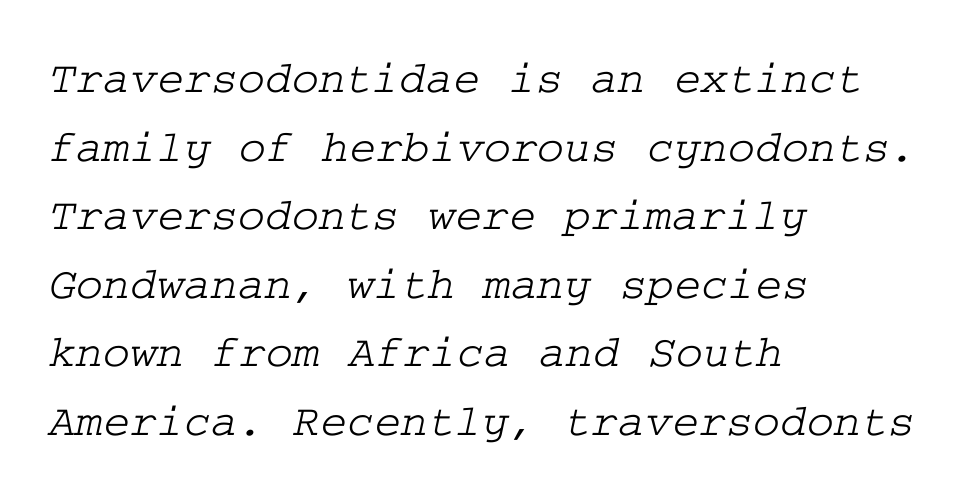
{"serif": "yes", "width": "wide", "stroke_contrast": "low", "x_height": "medium", "underline": "no", "align": "left", "line_spacing": "normal", "line_spacing_ratio": 1.49, "letter_spacing": "normal", "letter_spacing_em": 0.0, "glyph_px": 46}
